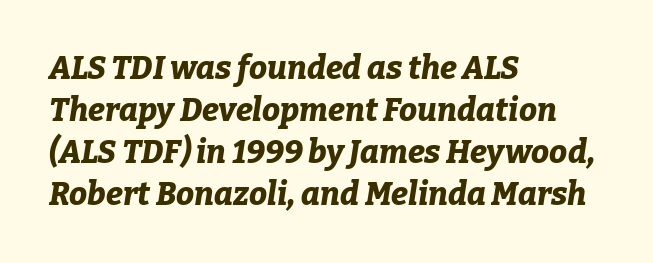
The leading is moderate, giving the passage an even texture. Between one letter and the next there's only the usual sliver of space. The gap between lines stays unmarked. Caption: multi-line text, flush left, ragged right.
